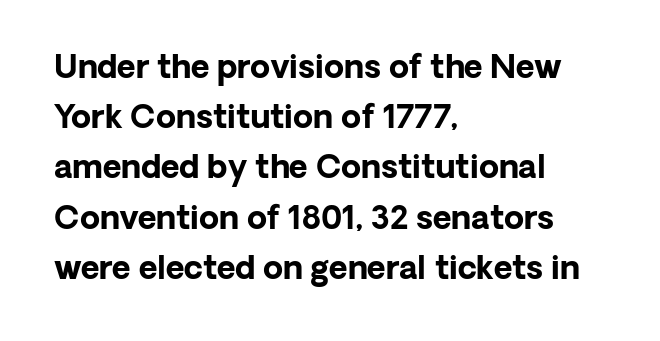
The line texture is even and compact thanks to regular tracking. Line starts are locked; line ends wander. The rendering uses natural spacing where letterforms have individual widths. Compared with typical paragraphs, the rows here are spaced about the same. This is the regular roman posture of the typeface.
